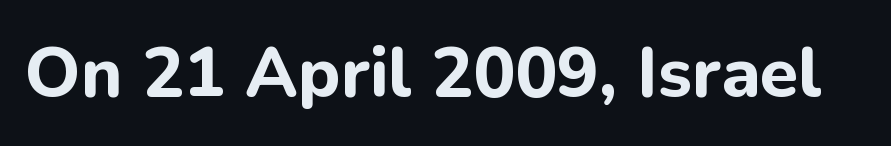
{"serif": "no", "italic": "no", "bold": "yes", "weight": "bold", "width": "normal", "stroke_contrast": "low", "x_height": "medium", "monospaced": "no", "underline": "no", "letter_spacing": "normal", "letter_spacing_em": 0.0, "glyph_px": 70}
